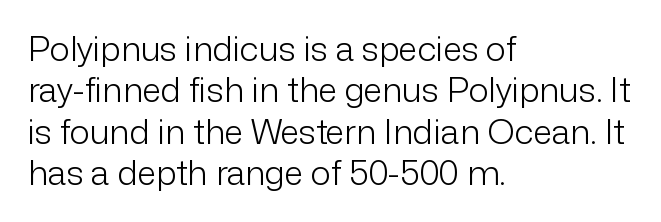
The image shows 34 px light sans-serif type, upright; set left-aligned, line spacing 1.22x, normal letter spacing, not underlined; low stroke contrast and a medium x-height.
